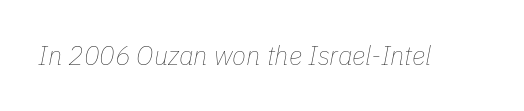
Q: Is the text bold? A: No.
Q: Is the text italic (slanted)? A: Yes, it leans right by about 11 degrees.
Q: Is the text underlined? A: No.
Q: Is the spacing between letters normal or unusually wide? A: Normal.
